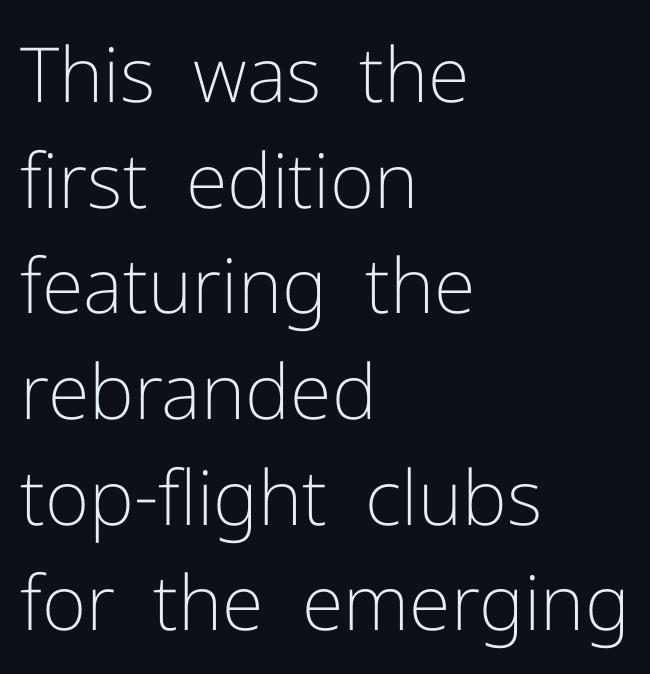
Check under the words: just untouched page. Note the varied advance widths — an 'i' is clearly narrower than an 'm'. Words appear dense and cohesive because spacing is normal. The characters display no serif detailing; their extremities are plain. This is the regular roman posture of the typeface. The passage is arranged the way most books set body copy — flush left.
